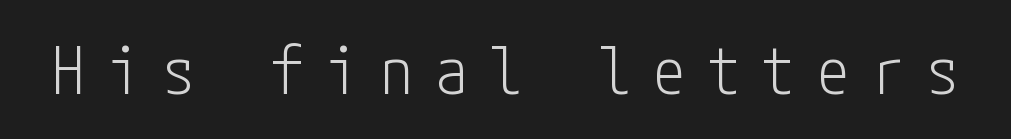
Heft: none added — not bold. The baseline area is clear. Italic? Not at all — the glyphs are vertical. I'd call this a sans setting — the letters go barefoot. This sample uses expanded letter spacing, leaving extra air between glyphs.
